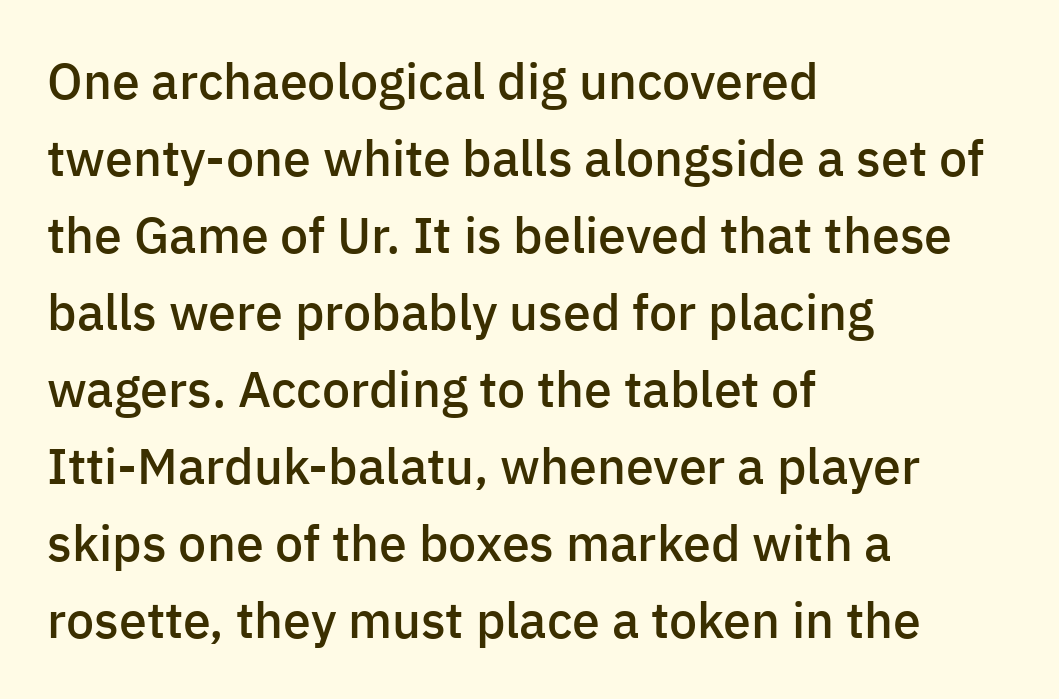
The image shows 50 px semibold sans-serif type, upright; set left-aligned, normal line spacing (1.54x), normal letter spacing, not underlined; low stroke contrast and a medium x-height.
